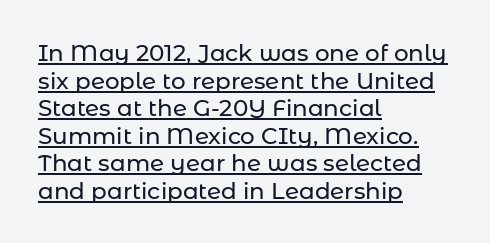
The image shows 23 px text type, upright; set left-aligned, line spacing 1.2x, normal letter spacing, underlined.
